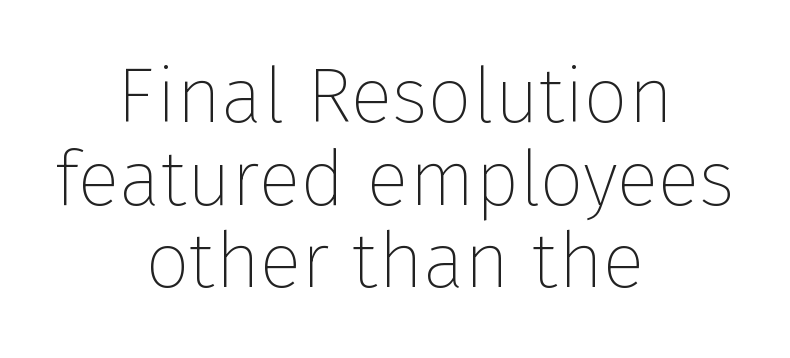
{"serif": "no", "italic": "no", "bold": "no", "weight": "thin", "width": "normal", "stroke_contrast": "low", "x_height": "medium", "monospaced": "no", "underline": "no", "align": "center", "line_spacing": "tight", "line_spacing_ratio": 1.06, "letter_spacing": "normal", "letter_spacing_em": 0.0, "glyph_px": 78}
